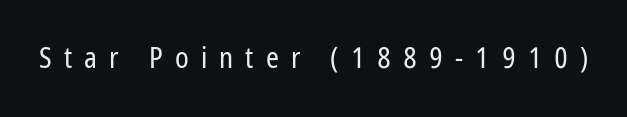
The image shows 29 px regular-weight, condensed sans-serif type, upright; set unusually wide letter spacing (+0.42 em), not underlined; low stroke contrast and a medium x-height.
